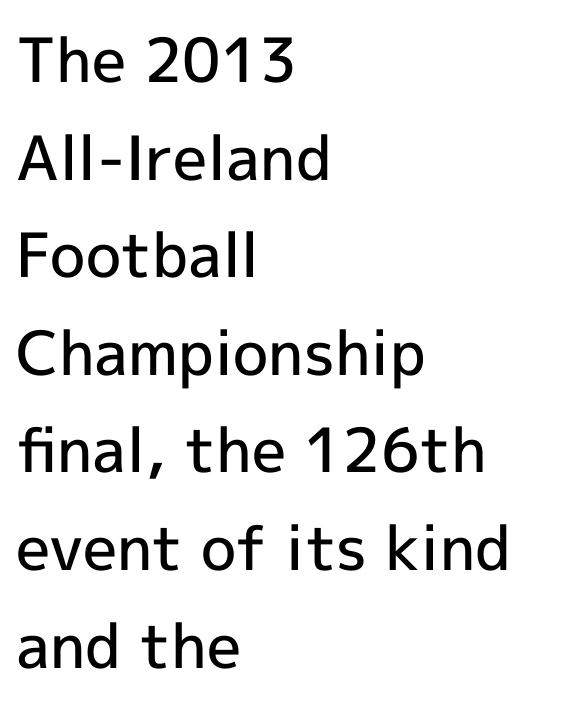
{"serif": "no", "italic": "no", "bold": "semi", "weight": "semibold", "width": "normal", "x_height": "medium", "monospaced": "no", "underline": "no", "align": "left", "line_spacing": "normal", "line_spacing_ratio": 1.6, "letter_spacing": "normal", "letter_spacing_em": 0.0, "glyph_px": 61}
